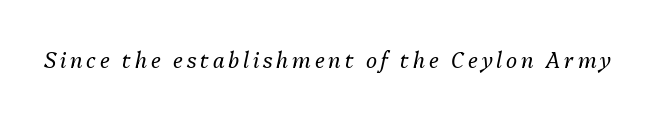
Q: Is the text bold? A: No.
Q: Is the text italic (slanted)? A: Yes, it leans right by about 13 degrees.
Q: Is the text underlined? A: No.
